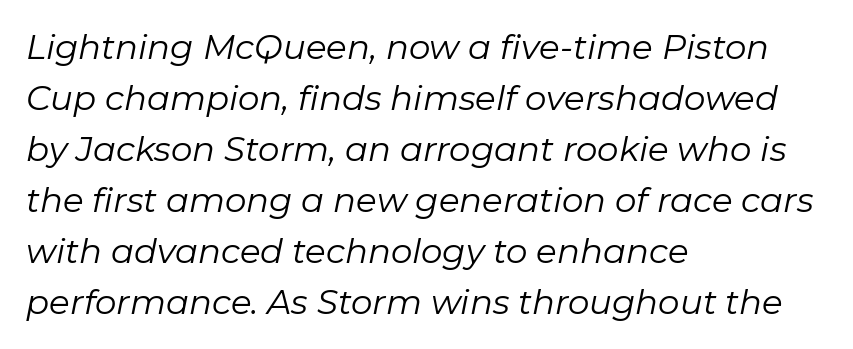
Q: Is the text bold? A: No.
Q: Is the text italic (slanted)? A: Yes, it leans right by about 11 degrees.
Q: Is the text underlined? A: No.
Q: How is the paragraph aligned? A: Left-aligned.
Q: Is the spacing between letters normal or unusually wide? A: Normal.
Q: Is the spacing between lines tight, normal or loose? A: Normal.
Q: Width (condensed, normal, or wide)? A: Normal.
Q: Stroke contrast? A: Low.
Q: x-height? A: Medium.
Q: Monospaced? A: No.
